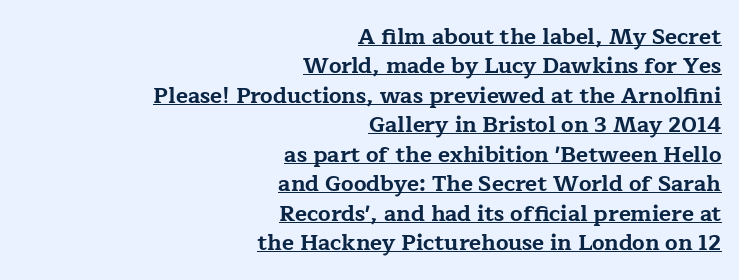
Q: Is the text bold? A: Yes.
Q: Is the text italic (slanted)? A: No, it is upright.
Q: Is the text underlined? A: Yes.
Q: How is the paragraph aligned? A: Right-aligned.
Q: Is the spacing between letters normal or unusually wide? A: Normal.
Q: Is the spacing between lines tight, normal or loose? A: Normal.
